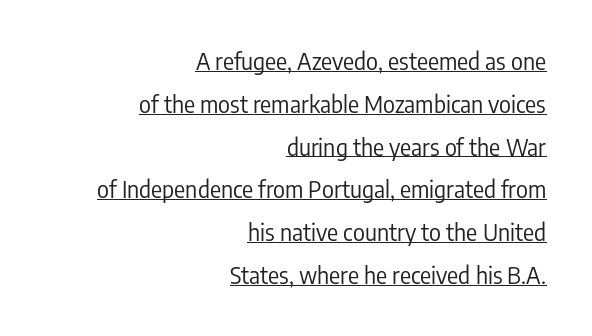
{"italic": "no", "bold": "no", "underline": "yes", "align": "right", "line_spacing_ratio": 1.86, "letter_spacing": "normal", "letter_spacing_em": 0.0, "glyph_px": 23}
